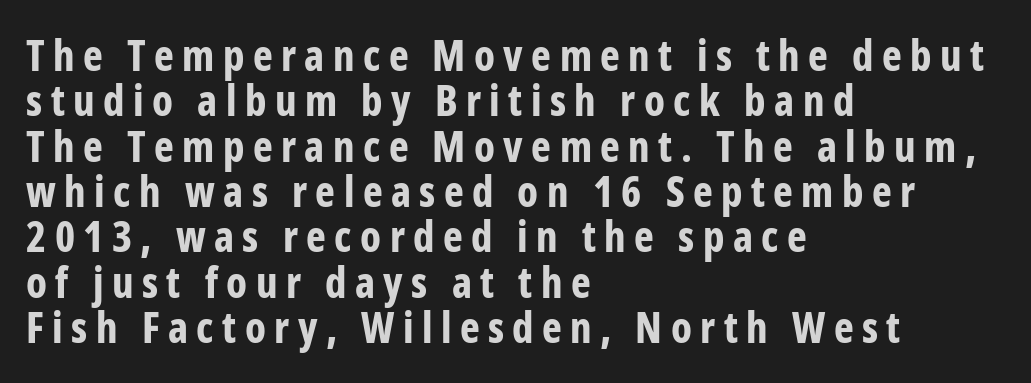
Q: Is the text bold? A: Yes.
Q: Is the text italic (slanted)? A: No, it is upright.
Q: Is the typeface a serif or a sans-serif typeface? A: Sans-serif.
Q: Is the text underlined? A: No.
Q: How is the paragraph aligned? A: Left-aligned.
Q: Is the spacing between letters normal or unusually wide? A: Unusually wide.
Q: Is the spacing between lines tight, normal or loose? A: Tight.
Q: Width (condensed, normal, or wide)? A: Condensed.
Q: Stroke contrast? A: Low.
Q: x-height? A: Medium.
Q: Monospaced? A: No.
